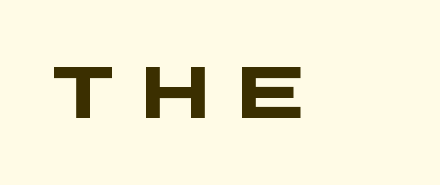
The image shows 72 px heavy, wide sans-serif type; set left-aligned, unusually wide letter spacing (+0.36 em), not underlined; low stroke contrast and a large x-height.
